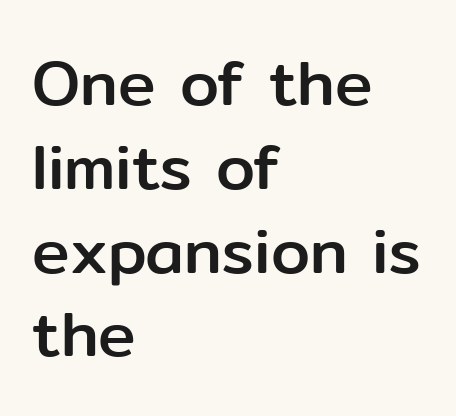
The image shows 63 px sans-serif type, upright; set left-aligned, normal line spacing (1.33x), normal letter spacing, not underlined; low stroke contrast and a medium x-height.
